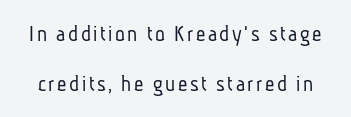
{"bold": "no", "underline": "no", "line_spacing": "loose", "line_spacing_ratio": 2.16, "glyph_px": 23}
